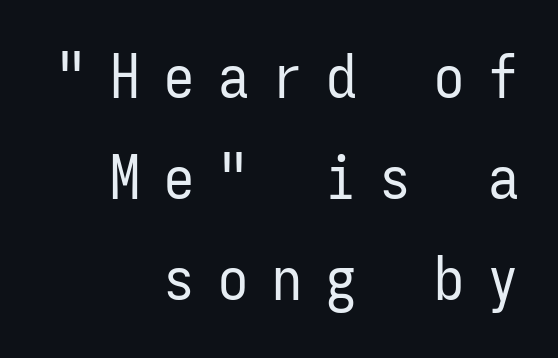
The image shows 60 px regular-weight, condensed sans-serif type, upright, monospaced; set right-aligned, normal line spacing (1.68x), unusually wide letter spacing (+0.4 em), not underlined; low stroke contrast and a medium x-height.
